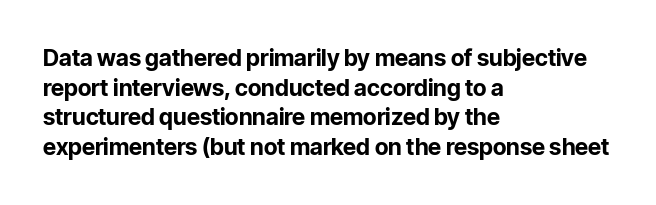
Is there any slant? The stems are plumb. Nothing unusual about the tracking: characters are spaced as the font intends. These words are printed bold, with thick strokes throughout. Evenly set lines give the paragraph a standard silhouette.
